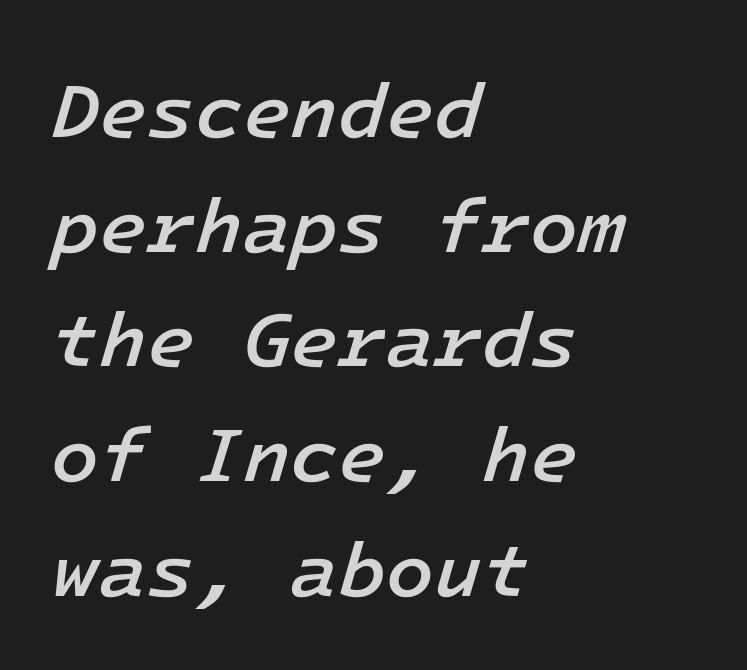
{"italic": "yes", "lean": "right", "slant_degrees": 16, "bold": "semi", "weight": "semibold", "width": "normal", "stroke_contrast": "low", "x_height": "medium", "monospaced": "yes", "underline": "no", "align": "left", "line_spacing": "normal", "line_spacing_ratio": 1.47, "letter_spacing": "normal", "letter_spacing_em": 0.0, "glyph_px": 78}
